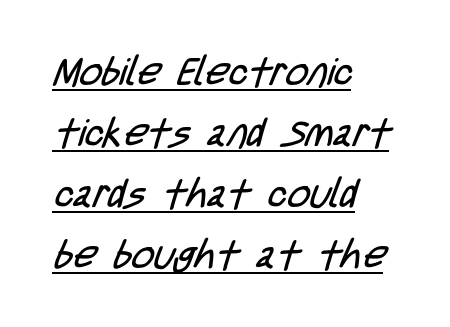
The image shows 39 px regular-weight, condensed sans-serif type; set left-aligned, normal line spacing (1.56x), normal letter spacing, underlined; low stroke contrast and a large x-height.
